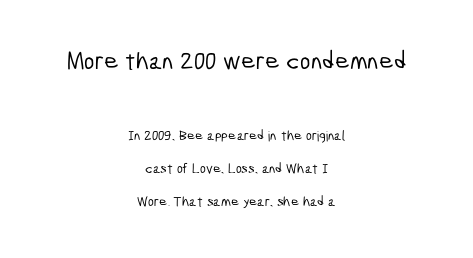
Q: Is the text underlined? A: No.
Q: How is the paragraph aligned? A: Centered.
Q: Is the spacing between letters normal or unusually wide? A: Normal.
Q: Is the spacing between lines tight, normal or loose? A: Loose.
Q: Which block of text is set in a larger size, the first (top) or the second (bottom)? A: The first (top) one.
